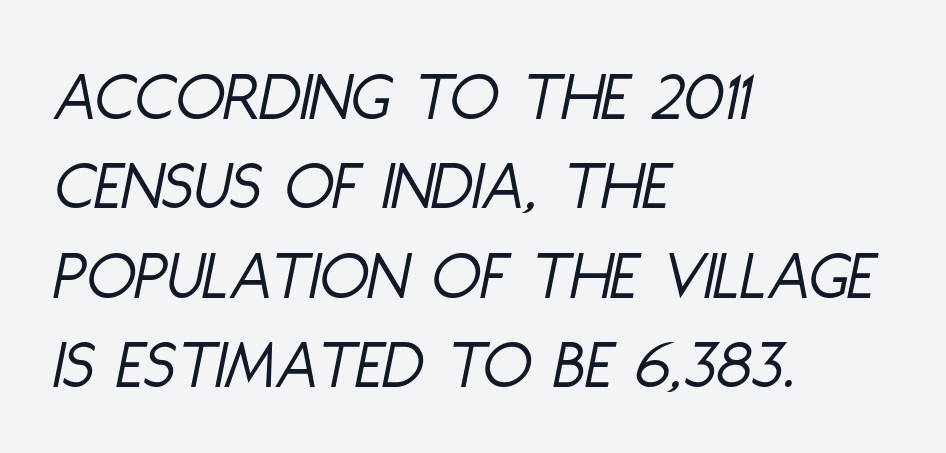
{"italic": "yes", "lean": "right", "slant_degrees": 11, "bold": "no", "weight": "light", "width": "condensed", "stroke_contrast": "low", "x_height": "large", "monospaced": "no", "underline": "no", "align": "left", "line_spacing_ratio": 1.24, "letter_spacing": "normal", "letter_spacing_em": 0.0, "glyph_px": 72}
